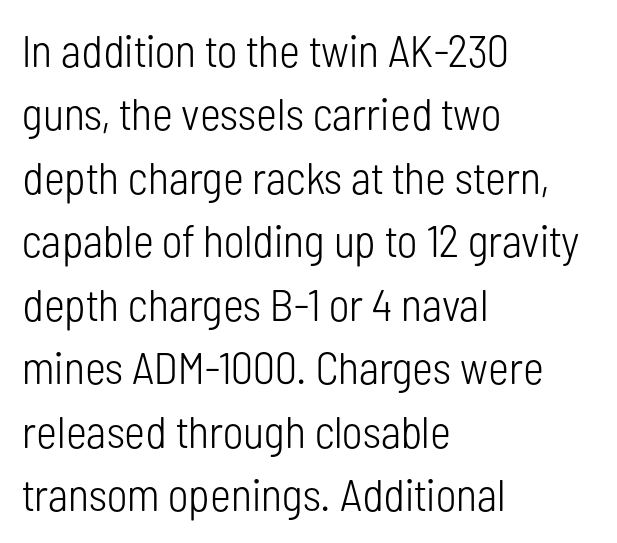
Casual observation: everything's shoved over to the left. The passage shown has conventional tracking throughout. Whoever set this chose a conventional vertical rhythm. Is this a fixed-width face? No — the glyphs have proportional, varying widths.
